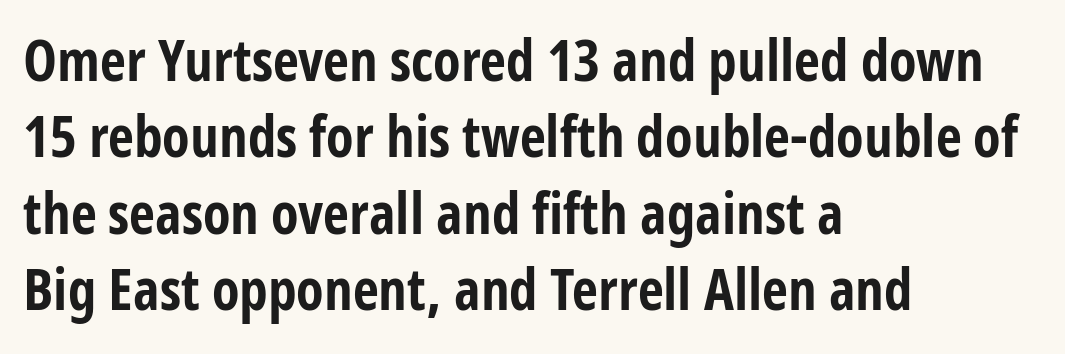
Q: Is the text bold? A: Yes.
Q: Is the text italic (slanted)? A: No, it is upright.
Q: Is the typeface a serif or a sans-serif typeface? A: Sans-serif.
Q: Is the text underlined? A: No.
Q: How is the paragraph aligned? A: Left-aligned.
Q: Is the spacing between letters normal or unusually wide? A: Normal.
Q: Is the spacing between lines tight, normal or loose? A: Normal.
Q: Width (condensed, normal, or wide)? A: Condensed.
Q: Stroke contrast? A: Low.
Q: x-height? A: Medium.
Q: Monospaced? A: No.
